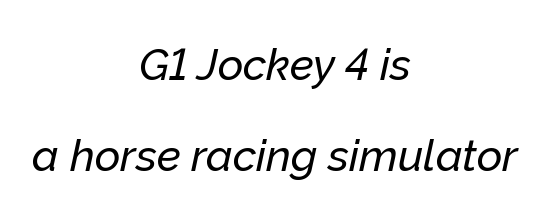
The string is rendered with underlining switched off. A typesetter would mark this as italic. Each new line begins a long way beneath the previous one. Horizontally, the lines are justified to the midpoint only.
